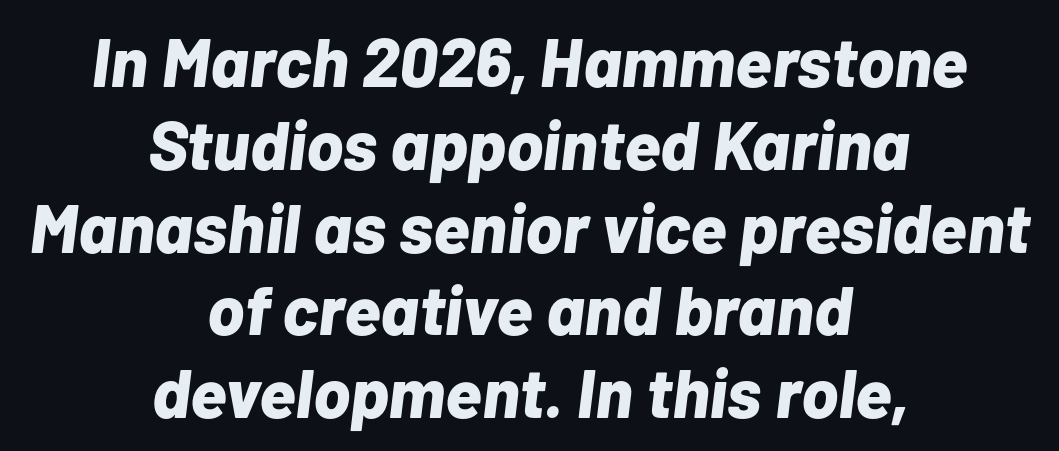
Q: Is the text bold? A: Yes.
Q: Is the text italic (slanted)? A: Yes, it leans right by about 7 degrees.
Q: Is the text underlined? A: No.
Q: How is the paragraph aligned? A: Centered.
Q: Is the spacing between letters normal or unusually wide? A: Normal.
Q: Width (condensed, normal, or wide)? A: Normal.
Q: Stroke contrast? A: Low.
Q: x-height? A: Medium.
Q: Monospaced? A: No.
